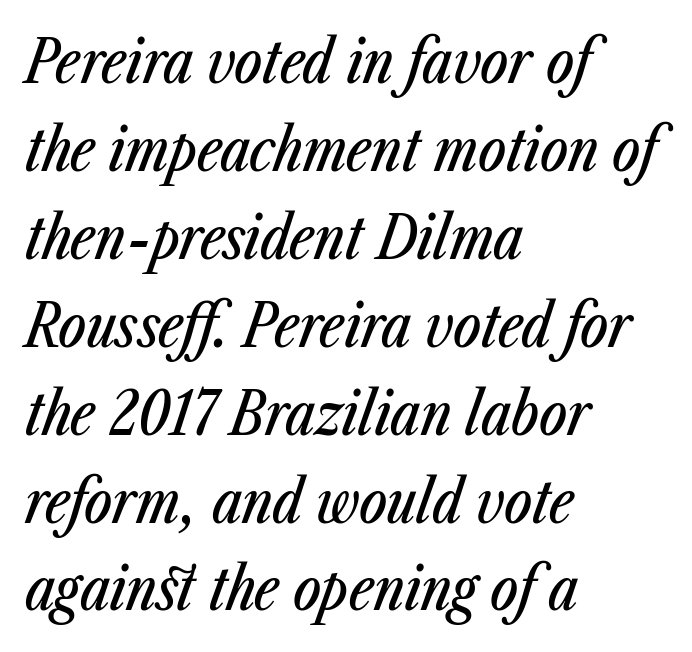
{"italic": "yes", "lean": "right", "slant_degrees": 23, "width": "condensed", "stroke_contrast": "low", "x_height": "medium", "monospaced": "no", "underline": "no", "align": "left", "line_spacing": "normal", "line_spacing_ratio": 1.49, "letter_spacing": "normal", "letter_spacing_em": 0.0, "glyph_px": 59}
